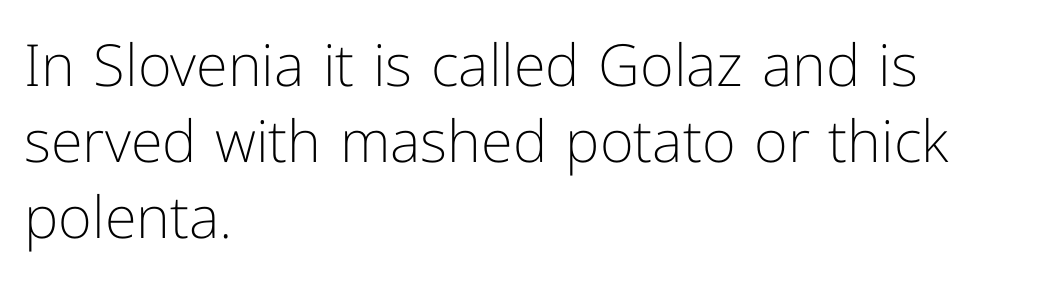
The image shows 58 px light sans-serif type, upright; set left-aligned, normal line spacing (1.31x), normal letter spacing, not underlined; low stroke contrast and a medium x-height.
